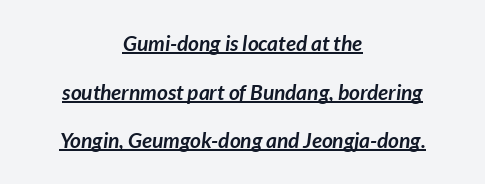
Q: Is the text bold? A: Yes.
Q: Is the text underlined? A: Yes.
Q: How is the paragraph aligned? A: Centered.
Q: Is the spacing between letters normal or unusually wide? A: Normal.
Q: Is the spacing between lines tight, normal or loose? A: Loose.
